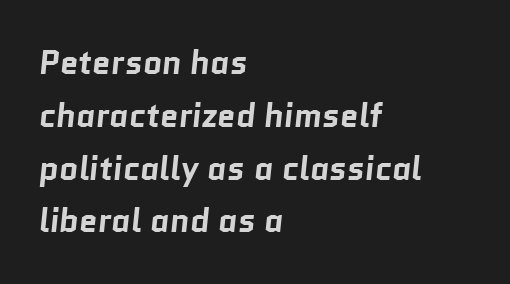
Notice how the passage keeps a crisp vertical edge on the left only. The letters carry no serifs — their stems end cleanly without finishing strokes. The words here are not underlined. The letterforms sit shoulder to shoulder at normal distance.
